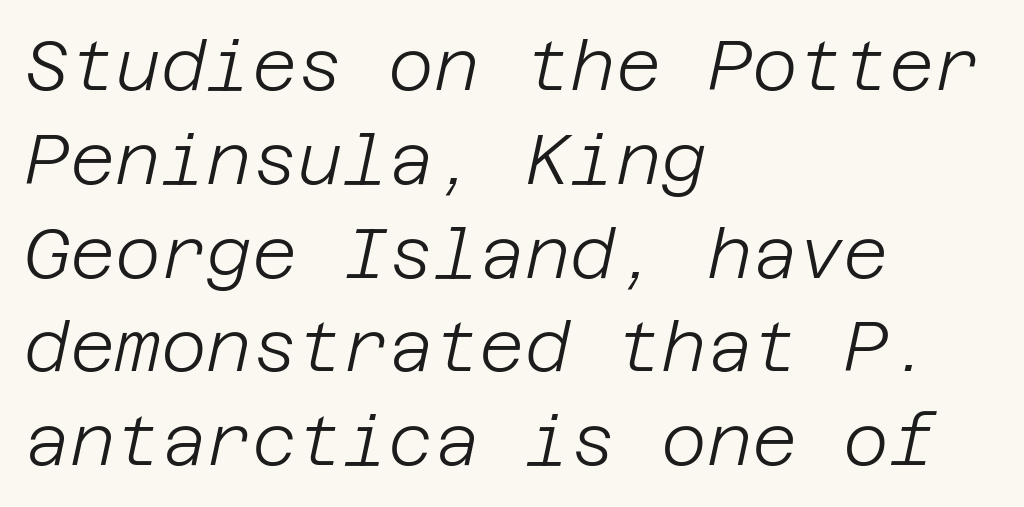
Q: Is the text bold? A: No.
Q: Is the text italic (slanted)? A: Yes, it leans right by about 12 degrees.
Q: Is the text underlined? A: No.
Q: How is the paragraph aligned? A: Left-aligned.
Q: Is the spacing between letters normal or unusually wide? A: Normal.
Q: Is the spacing between lines tight, normal or loose? A: Normal.
Q: Width (condensed, normal, or wide)? A: Normal.
Q: Stroke contrast? A: Low.
Q: x-height? A: Large.
